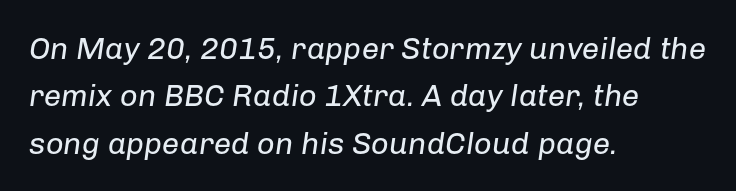
{"italic": "yes", "lean": "right", "slant_degrees": 8, "bold": "no", "weight": "regular", "width": "normal", "stroke_contrast": "low", "x_height": "medium", "monospaced": "no", "underline": "no", "align": "left", "line_spacing": "normal", "line_spacing_ratio": 1.53, "letter_spacing": "normal", "letter_spacing_em": 0.0, "glyph_px": 31}
